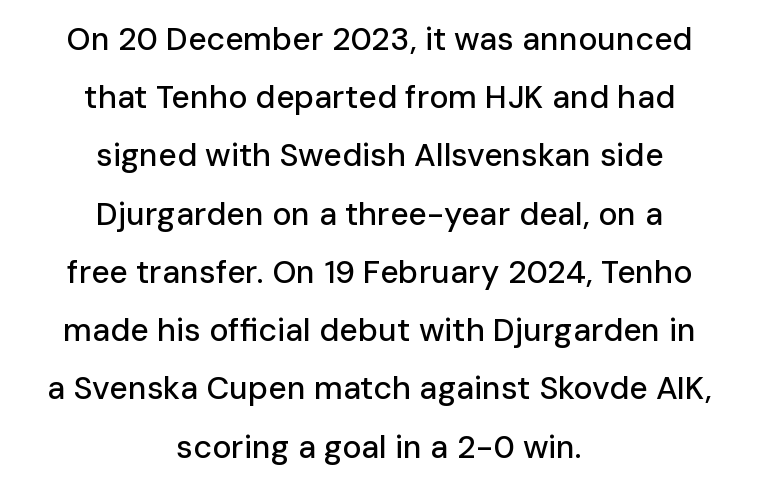
Q: Is the text italic (slanted)? A: No, it is upright.
Q: Is the typeface a serif or a sans-serif typeface? A: Sans-serif.
Q: Is the text underlined? A: No.
Q: How is the paragraph aligned? A: Centered.
Q: Is the spacing between letters normal or unusually wide? A: Normal.
Q: Width (condensed, normal, or wide)? A: Normal.
Q: Stroke contrast? A: Low.
Q: x-height? A: Medium.
Q: Monospaced? A: No.
